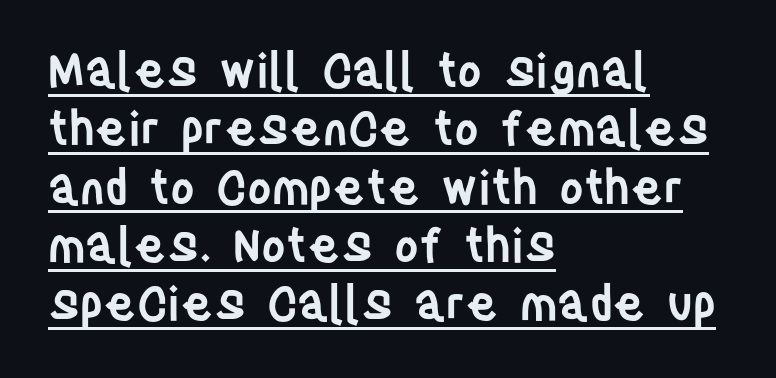
{"serif": "no", "italic": "no", "bold": "semi", "weight": "semibold", "width": "condensed", "stroke_contrast": "low", "x_height": "large", "monospaced": "no", "underline": "yes", "align": "left", "line_spacing_ratio": 1.24, "letter_spacing": "normal", "letter_spacing_em": 0.0, "glyph_px": 47}
